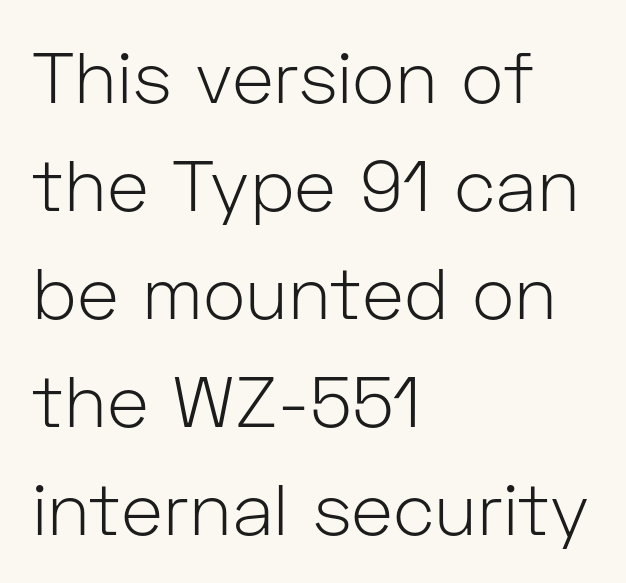
Varying glyph widths throughout — classic text-font behaviour. Compared with a centered layout, this one pins lines to the left instead. The lines sit at an ordinary, default distance from one another. A typesetter would label this face a sans.
